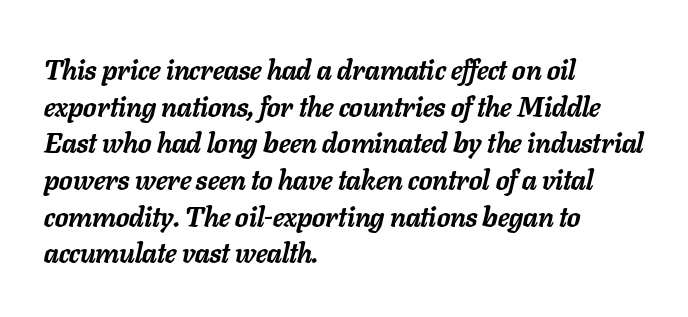
Q: Is the text bold? A: Yes.
Q: Is the text italic (slanted)? A: Yes, it leans right by about 11 degrees.
Q: Is the text underlined? A: No.
Q: How is the paragraph aligned? A: Left-aligned.
Q: Is the spacing between letters normal or unusually wide? A: Normal.
Q: Is the spacing between lines tight, normal or loose? A: Normal.
Q: Width (condensed, normal, or wide)? A: Normal.
Q: Stroke contrast? A: Low.
Q: x-height? A: Medium.
Q: Monospaced? A: No.
